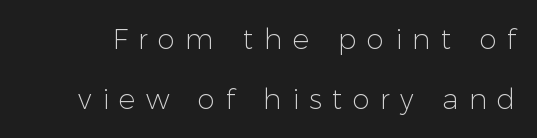
A roman cut, with each character standing at attention. Is the letter spacing exaggerated? Yes — the characters are pushed far apart. The glyphs are unaccompanied by any horizontal stroke below them. Regarding leading, the lines here are spaced well apart. The characters are drawn with everyday or finer stroke widths.
